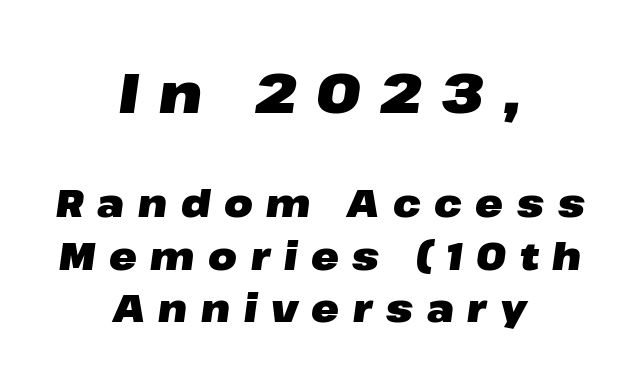
{"italic": "yes", "lean": "right", "slant_degrees": 8, "bold": "yes", "weight": "heavy", "width": "wide", "stroke_contrast": "low", "x_height": "medium", "monospaced": "no", "underline": "no", "align": "center", "line_spacing": "normal", "line_spacing_ratio": 1.43, "letter_spacing": "wide", "letter_spacing_em": 0.37, "larger_block": "first", "size_ratio": 1.49, "glyph_px": 55}
